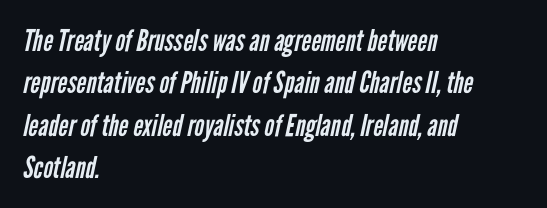
Between one letter and the next there's only the usual sliver of space. Here the designer chose a conventional face with non-uniform glyph widths. Line spacing here is normal. Look at the bottom of the vertical strokes: they stop flat, with no serifs. The passage shown is not bold in any degree. The lines in this sample share a left origin and differ only in where they stop.
